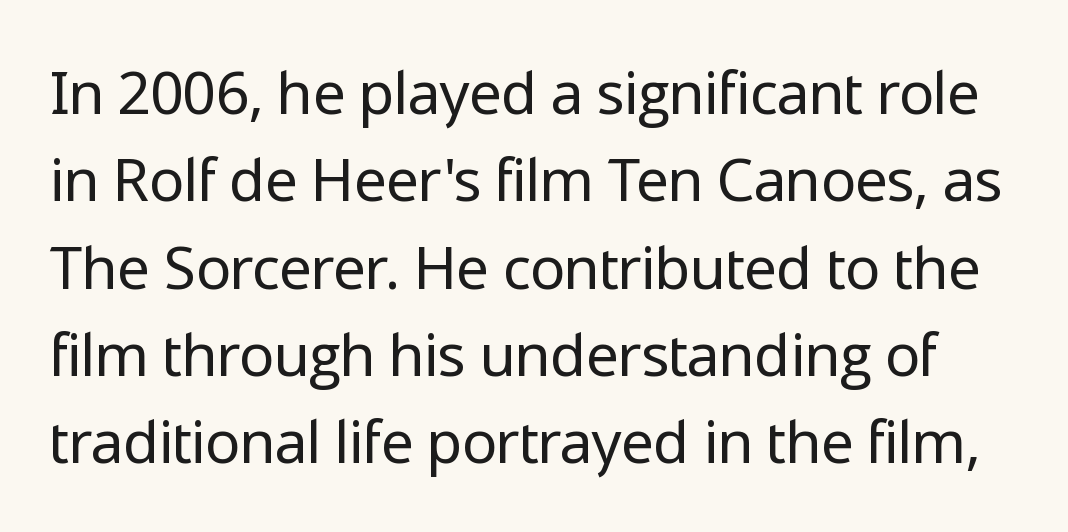
Character widths vary here, with narrow letters taking less room than wide ones. No word sits above an underline. A roman cut, with each character standing at attention. What kind of face is this? One without serifs — a sans. The gaps between neighbouring characters are ordinary and unremarkable.
